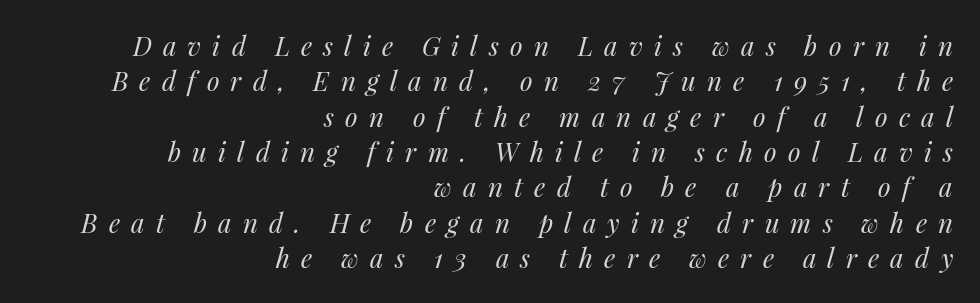
The foot of each line stays bare and open. Yep, that's italic — everything's leaning. Teacher's note: observe the even right margin — that is flush-right alignment. Students, observe: this is what conventionally led text looks like. Weight: not bold — regular or lighter. A typesetter would call this heavily tracked-out type.
